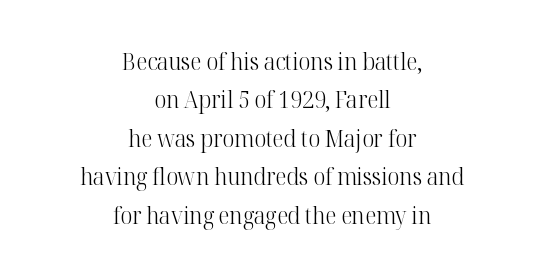
The image shows 23 px text type, upright; set centered, normal line spacing (1.67x), normal letter spacing, not underlined.
